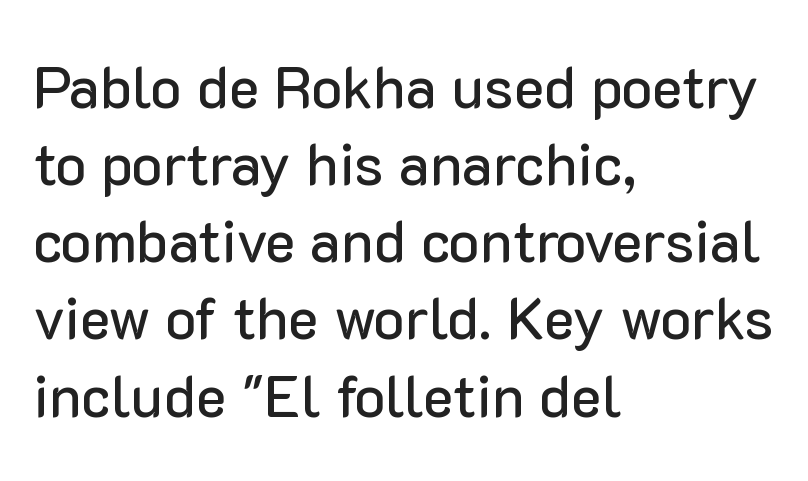
The image shows 58 px sans-serif type, upright; set left-aligned, normal line spacing (1.33x), normal letter spacing, not underlined; low stroke contrast and a medium x-height.
